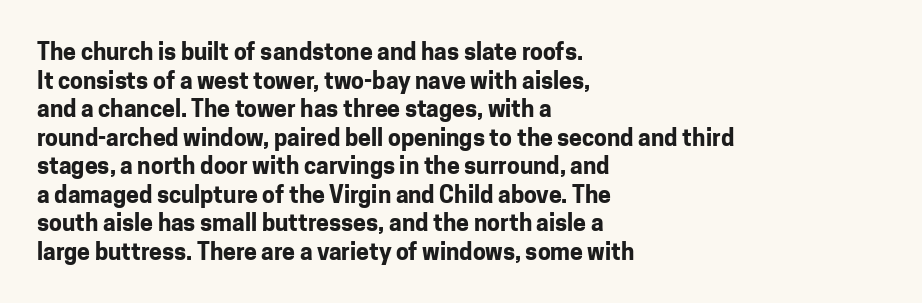
{"italic": "no", "bold": "yes", "underline": "no", "align": "left", "line_spacing_ratio": 1.24, "letter_spacing": "normal", "letter_spacing_em": 0.0, "glyph_px": 23}
